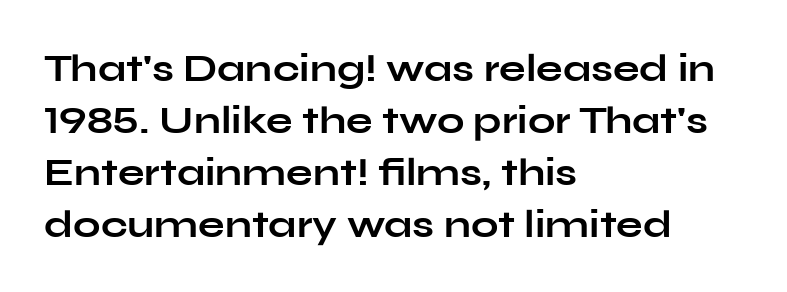
The image shows 39 px bold, wide sans-serif type, upright; set left-aligned, normal line spacing (1.33x), normal letter spacing, not underlined; low stroke contrast and a medium x-height.
